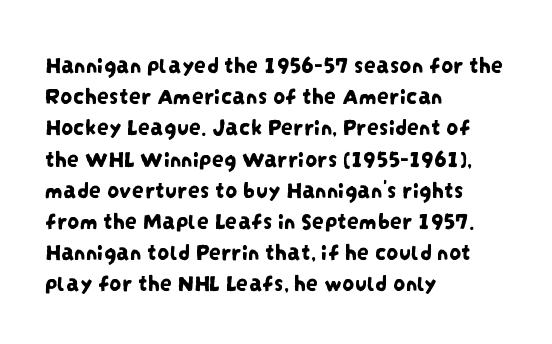
Q: Is the text underlined? A: No.
Q: How is the paragraph aligned? A: Left-aligned.
Q: Is the spacing between letters normal or unusually wide? A: Normal.
Q: Is the spacing between lines tight, normal or loose? A: Normal.
